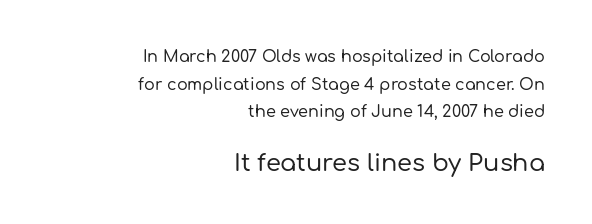
Block two is the big one; block one sits smaller above it. The paragraph has a hard right edge and a soft left edge. Does the lettering tilt? It doesn't — this is upright. No word sits above an underline.
